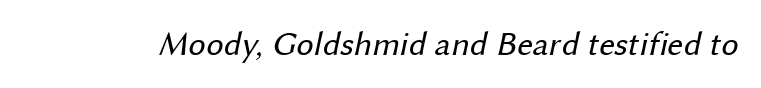
Note the varied advance widths — an 'i' is clearly narrower than an 'm'. The font family rendered here belongs to the sans-serif group. The space directly below the letters is spotless. Caption: standard tracking, unaltered. Weight: in the light-to-regular range.
